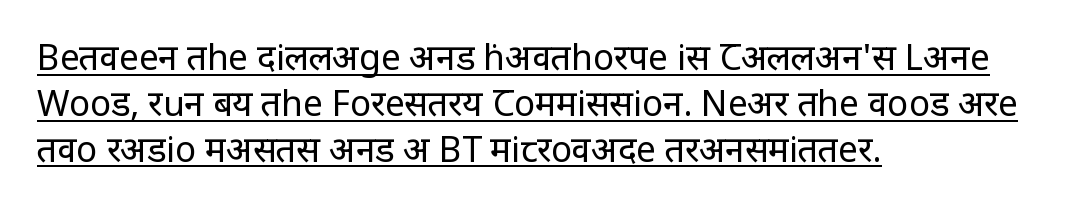
{"serif": "no", "italic": "no", "bold": "no", "weight": "regular", "width": "condensed", "stroke_contrast": "low", "x_height": "large", "monospaced": "no", "underline": "yes", "align": "left", "line_spacing": "normal", "line_spacing_ratio": 1.31, "letter_spacing": "normal", "letter_spacing_em": 0.0, "glyph_px": 35}
